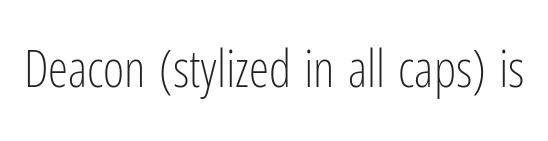
Q: Is the text bold? A: No.
Q: Is the text italic (slanted)? A: No, it is upright.
Q: Is the typeface a serif or a sans-serif typeface? A: Sans-serif.
Q: Is the text underlined? A: No.
Q: Is the spacing between letters normal or unusually wide? A: Normal.
Q: Width (condensed, normal, or wide)? A: Condensed.
Q: Stroke contrast? A: Low.
Q: x-height? A: Medium.
Q: Monospaced? A: No.
